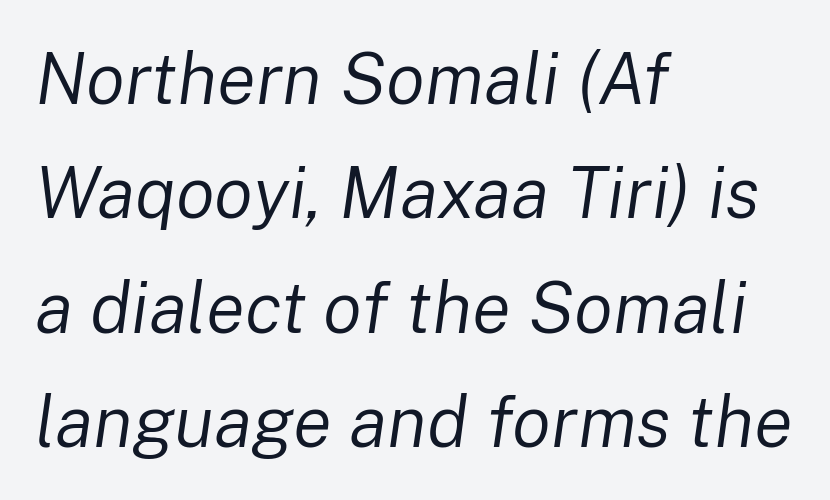
Rule under the text: the space is simply empty. Regular leading. Each line starts at the same left margin while the right side varies. You can tell it's italic because the verticals aren't actually vertical. Unbolded letterforms with no extra heft. Nothing unusual about the tracking: characters are spaced as the font intends.
